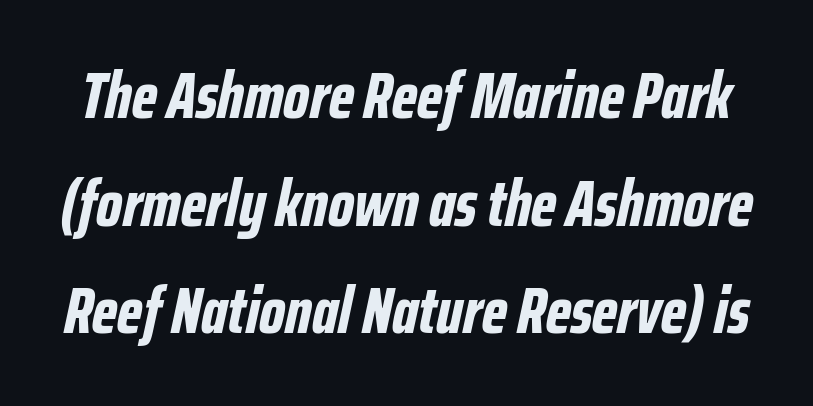
Q: Is the text bold? A: Yes.
Q: Is the text italic (slanted)? A: Yes, it leans right by about 12 degrees.
Q: Is the text underlined? A: No.
Q: Is the spacing between letters normal or unusually wide? A: Normal.
Q: Is the spacing between lines tight, normal or loose? A: Normal.
Q: Width (condensed, normal, or wide)? A: Condensed.
Q: Stroke contrast? A: Low.
Q: x-height? A: Medium.
Q: Monospaced? A: No.
